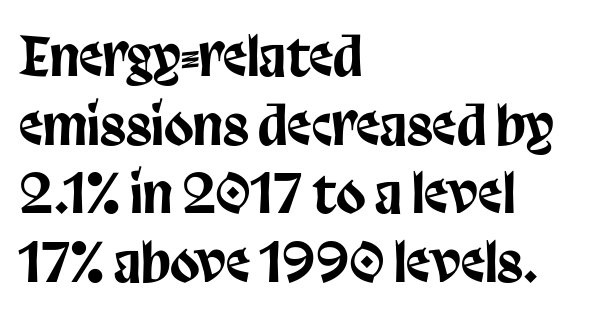
{"serif": "no", "italic": "no", "width": "condensed", "stroke_contrast": "low", "x_height": "large", "monospaced": "no", "underline": "no", "align": "left", "line_spacing": "normal", "line_spacing_ratio": 1.27, "letter_spacing": "normal", "letter_spacing_em": 0.0, "glyph_px": 54}
